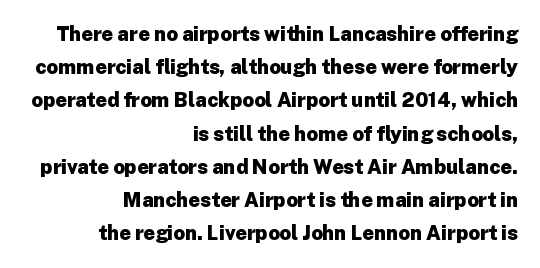
The space between consecutive lines is moderate. All the whitespace from short lines collects on the left. You could call the tracking neutral — neither tight nor loose. The glyphs are unaccompanied by any horizontal stroke below them. A typesetter would mark this as roman, not italic. This is heavy type, rendered in bold.
